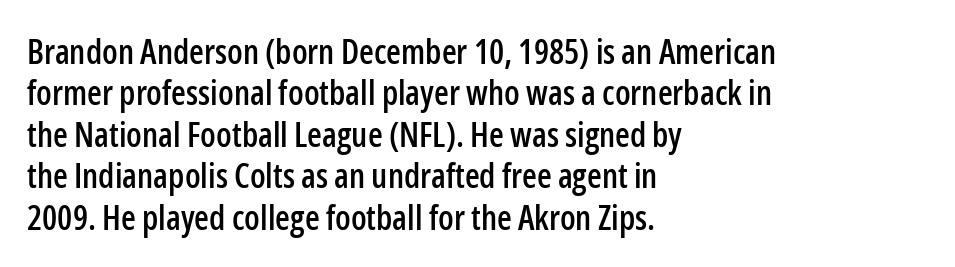
{"serif": "no", "italic": "no", "width": "condensed", "stroke_contrast": "low", "x_height": "medium", "monospaced": "no", "underline": "no", "align": "left", "line_spacing_ratio": 1.22, "letter_spacing": "normal", "letter_spacing_em": 0.0, "glyph_px": 34}
